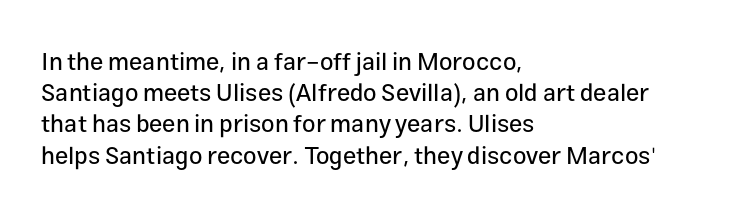
{"italic": "no", "underline": "no", "align": "left", "line_spacing": "normal", "line_spacing_ratio": 1.3, "letter_spacing": "normal", "letter_spacing_em": 0.0, "glyph_px": 24}
